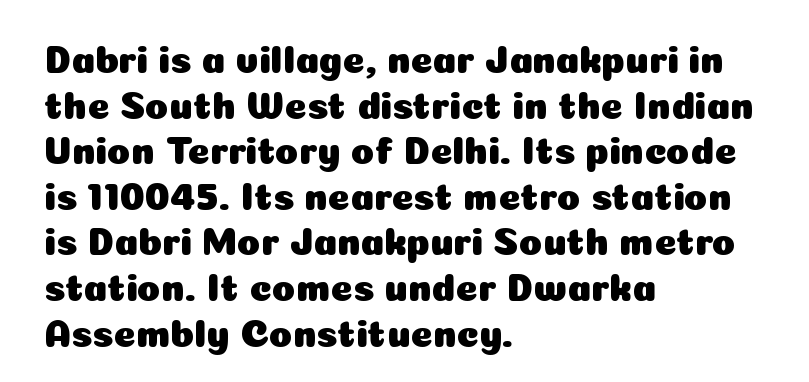
{"serif": "no", "italic": "no", "width": "normal", "stroke_contrast": "low", "x_height": "medium", "monospaced": "no", "underline": "no", "align": "left", "line_spacing_ratio": 1.2, "letter_spacing": "normal", "letter_spacing_em": 0.0, "glyph_px": 38}
